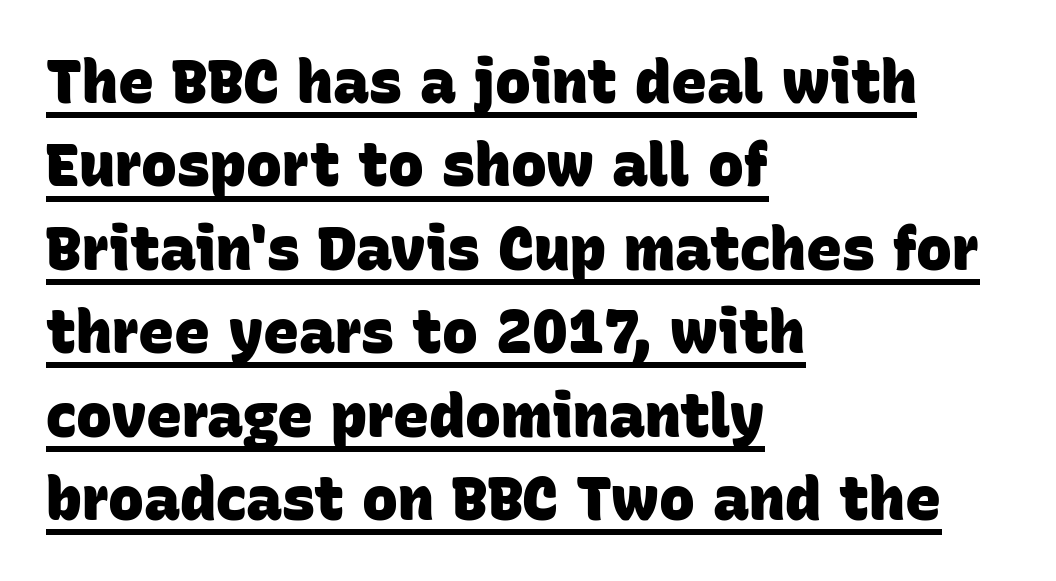
{"serif": "no", "bold": "yes", "weight": "heavy", "width": "normal", "stroke_contrast": "low", "x_height": "large", "monospaced": "no", "underline": "yes", "align": "left", "line_spacing": "normal", "line_spacing_ratio": 1.39, "letter_spacing": "normal", "letter_spacing_em": 0.0, "glyph_px": 60}
